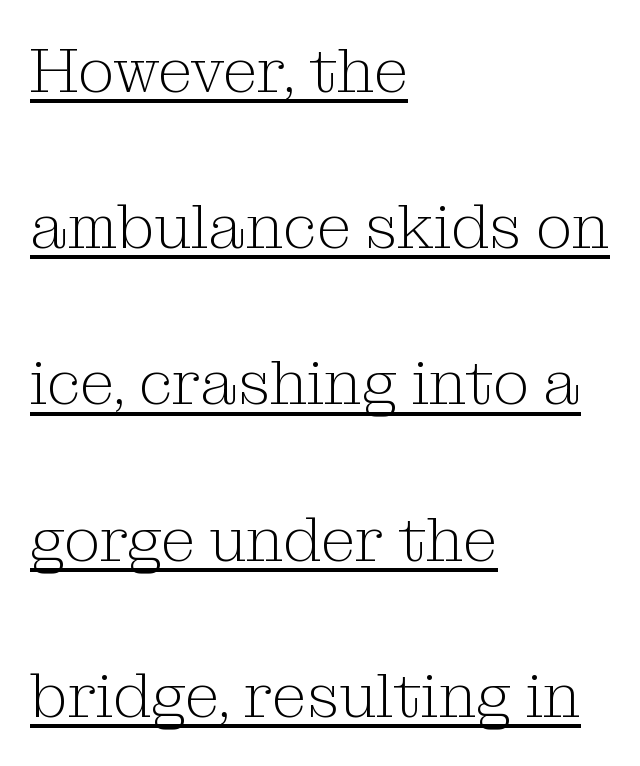
The image shows 63 px light serif type, upright; set left-aligned, loose line spacing (2.48x), normal letter spacing, underlined; medium stroke contrast and a medium x-height.
